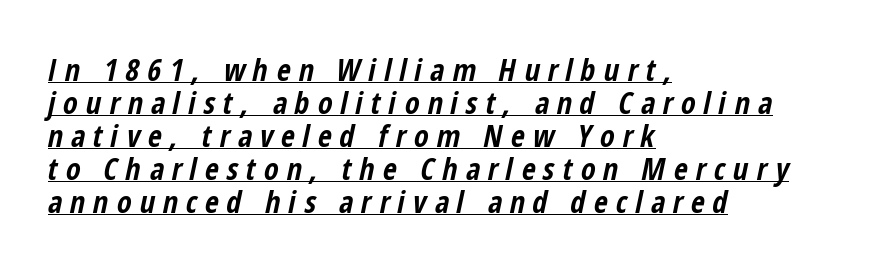
{"italic": "yes", "lean": "right", "slant_degrees": 12, "bold": "yes", "weight": "bold", "width": "condensed", "stroke_contrast": "low", "x_height": "medium", "monospaced": "no", "underline": "yes", "align": "left", "line_spacing": "tight", "line_spacing_ratio": 1.1, "letter_spacing": "wide", "letter_spacing_em": 0.27, "glyph_px": 30}
